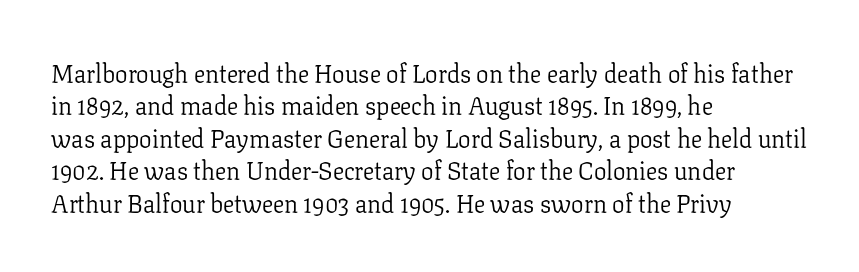
The words here are not underlined. Whoever set this chose a conventional vertical rhythm. Honestly, the letter spacing is just normal — you wouldn't notice it. Tall strokes in this sample are plumb rather than angled. Compared with a centered layout, this one pins lines to the left instead. The weight tops out at a normal text grade.
